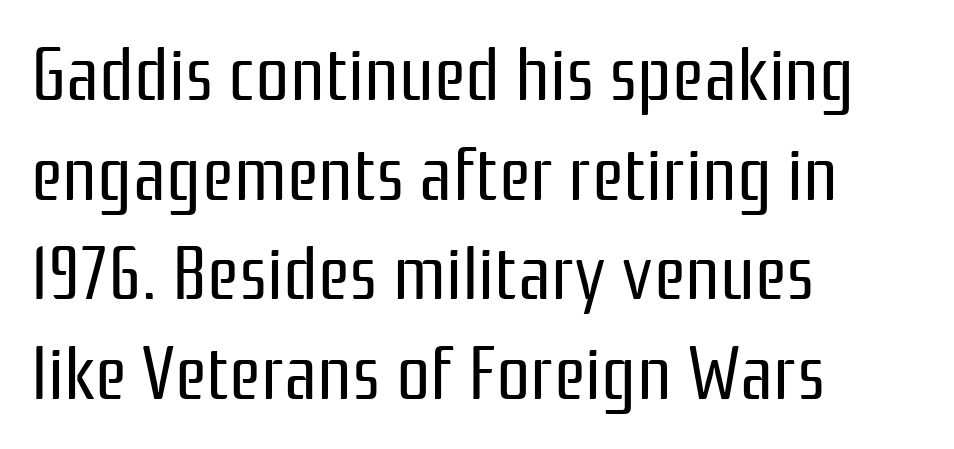
Q: Is the text bold? A: No.
Q: Is the text italic (slanted)? A: No, it is upright.
Q: Is the typeface a serif or a sans-serif typeface? A: Sans-serif.
Q: Is the text underlined? A: No.
Q: How is the paragraph aligned? A: Left-aligned.
Q: Is the spacing between letters normal or unusually wide? A: Normal.
Q: Is the spacing between lines tight, normal or loose? A: Normal.
Q: Width (condensed, normal, or wide)? A: Condensed.
Q: Stroke contrast? A: Low.
Q: x-height? A: Medium.
Q: Monospaced? A: No.
